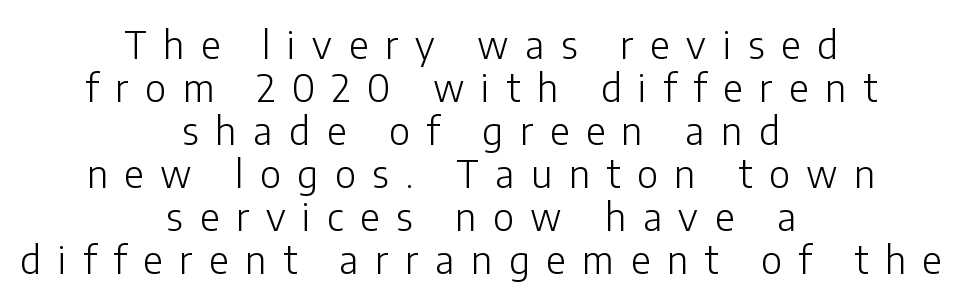
These lines huddle together more closely than default settings would place them. No extra ink here — the face is not bold. You could not count columns in this text — the font is proportionally spaced. Type without underlining.
